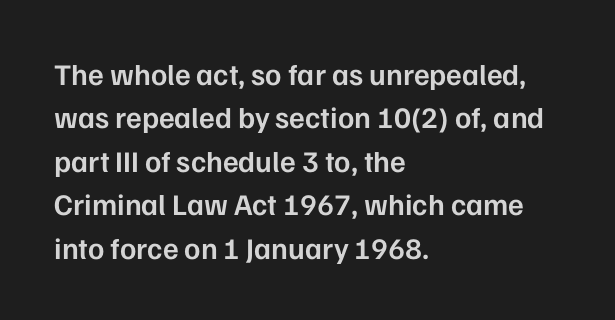
Q: Is the text bold? A: Semi-bold.
Q: Is the text italic (slanted)? A: No, it is upright.
Q: Is the typeface a serif or a sans-serif typeface? A: Sans-serif.
Q: Is the text underlined? A: No.
Q: How is the paragraph aligned? A: Left-aligned.
Q: Is the spacing between letters normal or unusually wide? A: Normal.
Q: Is the spacing between lines tight, normal or loose? A: Normal.
Q: Width (condensed, normal, or wide)? A: Normal.
Q: Stroke contrast? A: Low.
Q: x-height? A: Medium.
Q: Monospaced? A: No.
